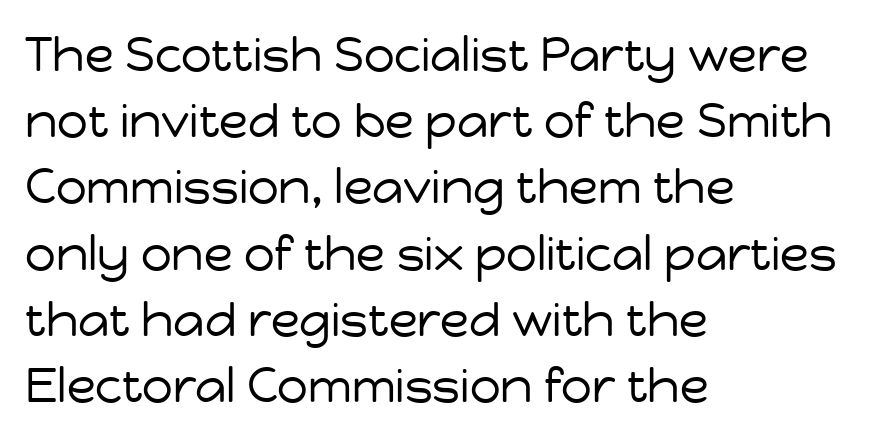
This is roman type, the default non-slanted kind. The letterforms sit shoulder to shoulder at normal distance. Layout note: lines flush left. Decoration check: the copy has no underline. Heaviness? Minimal to ordinary, like unemphasized prose. Each letter's strokes conclude bluntly, with no projecting serifs.
